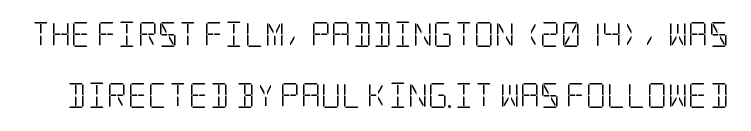
The image shows 25 px text type, upright; set loose line spacing (2.45x), normal letter spacing, not underlined.
